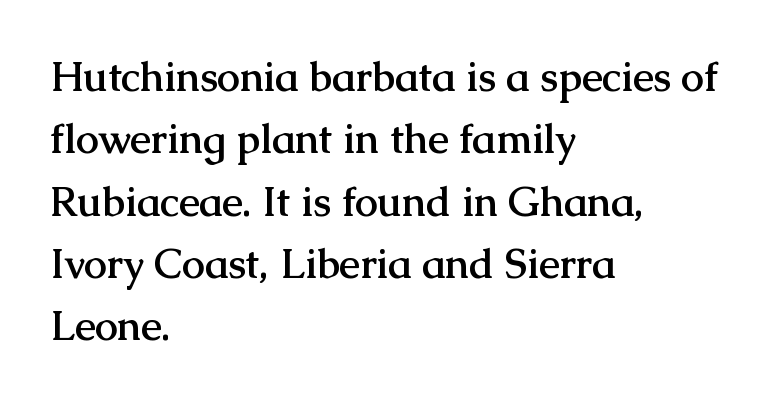
The glyphs have the mass of a bold cut. I'd call this a serif setting — the letters wear small feet. Reading down the column, the eye jumps a familiar distance to each next line. The specimen reads as upright at a glance. The horizontal fit of the characters is conventional and even. The rendering uses natural spacing where letterforms have individual widths.
